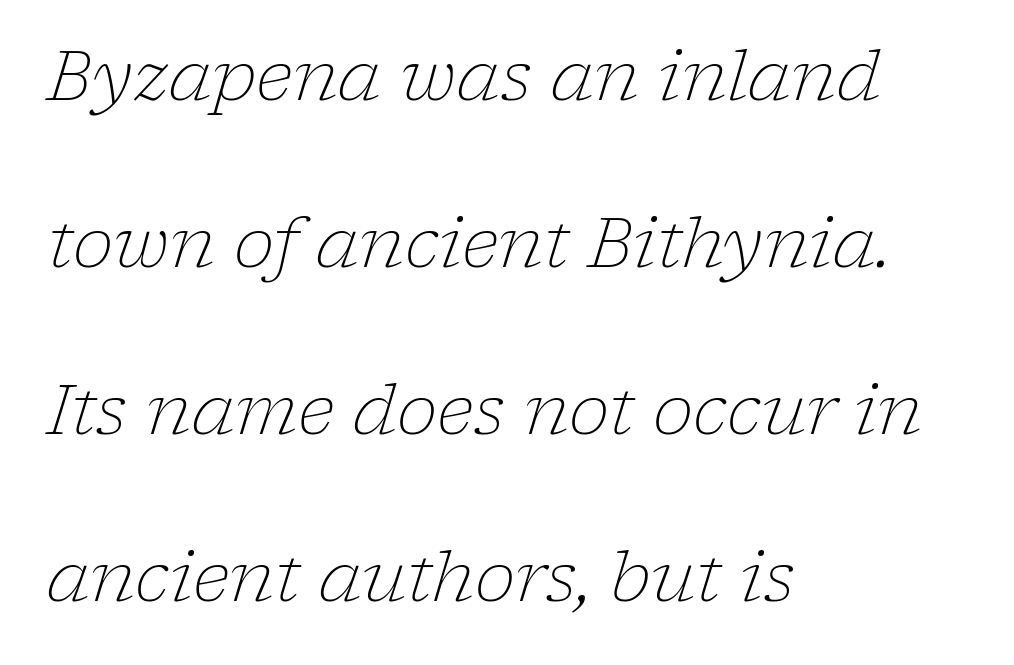
Q: Is the text bold? A: No.
Q: Is the text italic (slanted)? A: Yes, it leans right by about 17 degrees.
Q: Is the typeface a serif or a sans-serif typeface? A: Serif.
Q: Is the text underlined? A: No.
Q: How is the paragraph aligned? A: Left-aligned.
Q: Is the spacing between letters normal or unusually wide? A: Normal.
Q: Is the spacing between lines tight, normal or loose? A: Loose.
Q: Width (condensed, normal, or wide)? A: Normal.
Q: Stroke contrast? A: Low.
Q: x-height? A: Medium.
Q: Monospaced? A: No.
